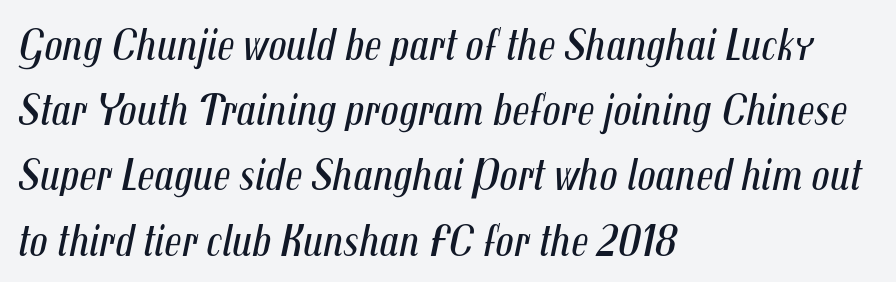
{"italic": "yes", "lean": "right", "slant_degrees": 12, "bold": "no", "weight": "regular", "width": "condensed", "stroke_contrast": "medium", "x_height": "medium", "monospaced": "no", "underline": "no", "align": "left", "line_spacing": "normal", "line_spacing_ratio": 1.45, "letter_spacing": "normal", "letter_spacing_em": 0.0, "glyph_px": 45}
